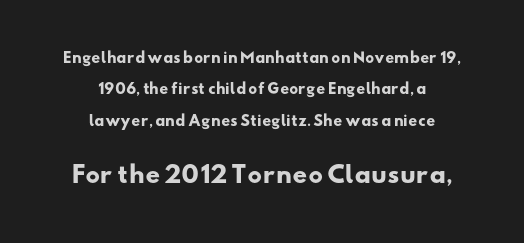
{"bold": "yes", "underline": "no", "align": "center", "line_spacing": "loose", "line_spacing_ratio": 2.24, "letter_spacing": "normal", "letter_spacing_em": 0.0, "larger_block": "second", "size_ratio": 1.64, "glyph_px": 23}
